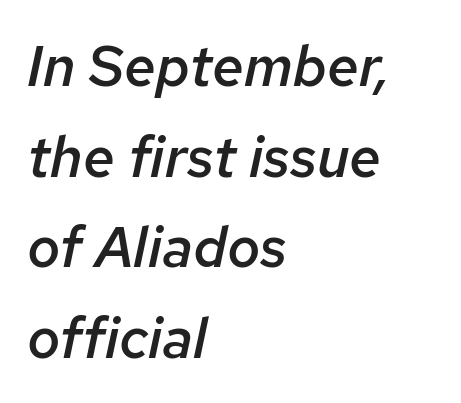
{"italic": "yes", "lean": "right", "slant_degrees": 12, "bold": "semi", "weight": "semibold", "width": "normal", "stroke_contrast": "low", "x_height": "medium", "monospaced": "no", "underline": "no", "align": "left", "line_spacing": "normal", "line_spacing_ratio": 1.59, "letter_spacing": "normal", "letter_spacing_em": 0.0, "glyph_px": 57}
